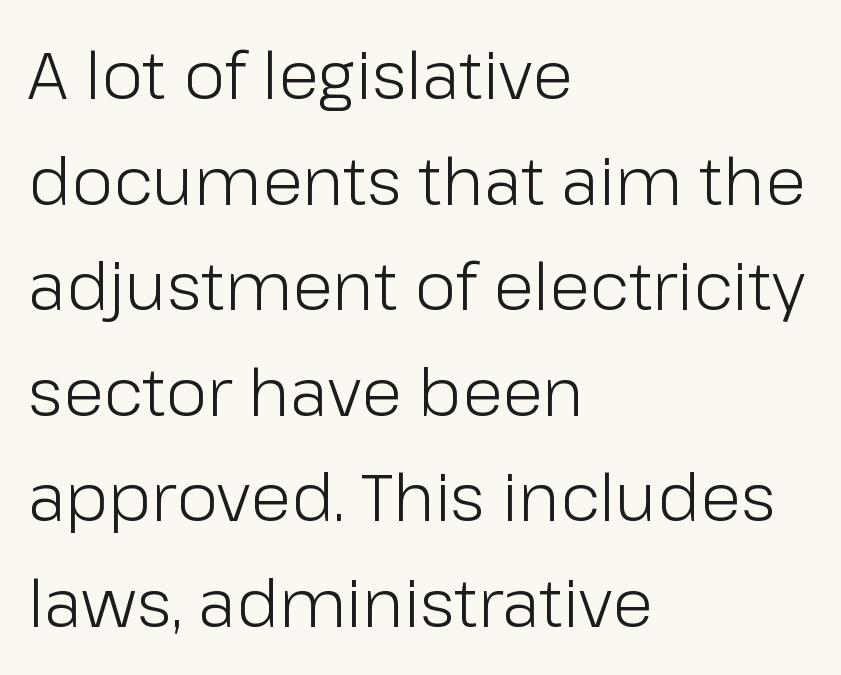
{"serif": "no", "italic": "no", "bold": "no", "weight": "light", "width": "normal", "stroke_contrast": "low", "x_height": "medium", "monospaced": "no", "underline": "no", "align": "left", "line_spacing": "normal", "line_spacing_ratio": 1.6, "letter_spacing": "normal", "letter_spacing_em": 0.0, "glyph_px": 66}
